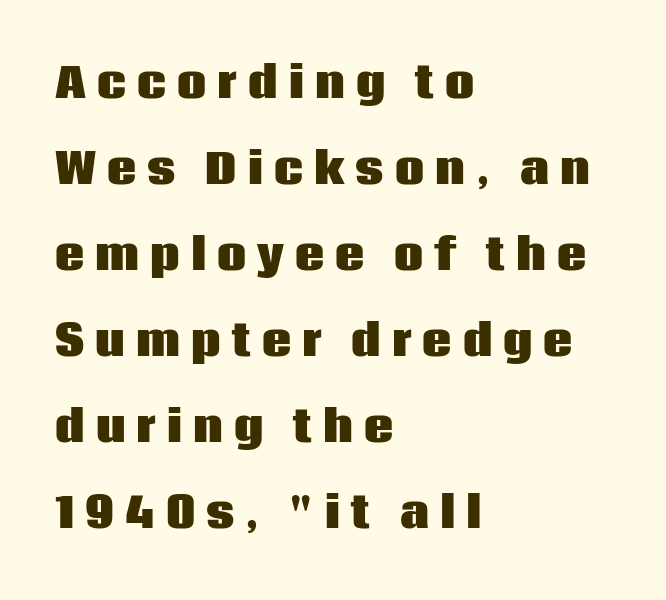
Q: Is the text bold? A: Yes.
Q: Is the text italic (slanted)? A: No, it is upright.
Q: Is the typeface a serif or a sans-serif typeface? A: Sans-serif.
Q: Is the text underlined? A: No.
Q: How is the paragraph aligned? A: Left-aligned.
Q: Is the spacing between letters normal or unusually wide? A: Unusually wide.
Q: Is the spacing between lines tight, normal or loose? A: Loose.
Q: Width (condensed, normal, or wide)? A: Normal.
Q: Stroke contrast? A: Low.
Q: x-height? A: Large.
Q: Monospaced? A: No.
